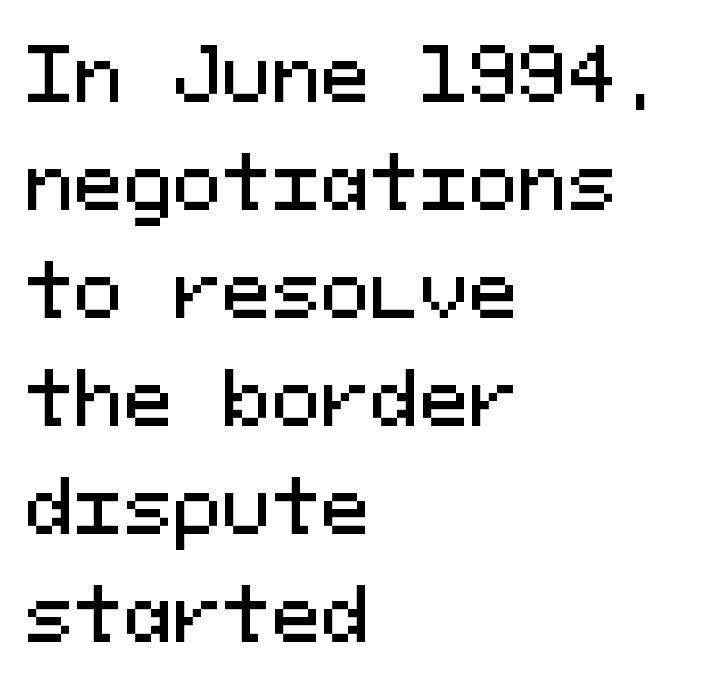
Lines of text with bare space underneath. The lines sit at an ordinary, default distance from one another. Caption: standard tracking, unaltered. The letters stand upright; this is a roman face. Does the copy run flush right? No — it runs flush left.
